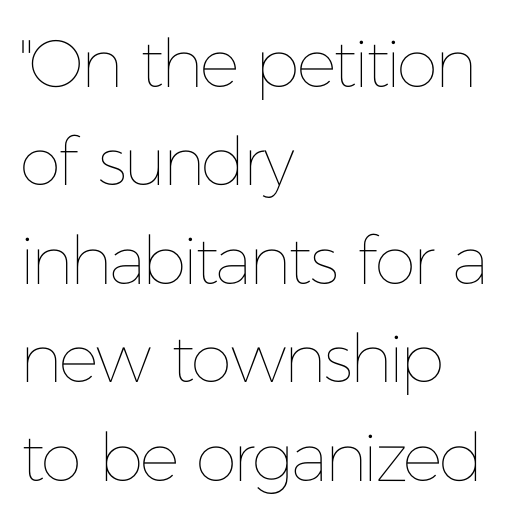
The image shows 67 px thin type, upright; set left-aligned, normal line spacing (1.47x), normal letter spacing, not underlined; low stroke contrast and a medium x-height.
